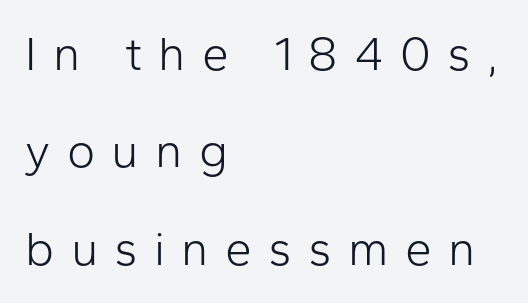
{"serif": "no", "italic": "no", "bold": "no", "weight": "light", "width": "normal", "stroke_contrast": "low", "x_height": "medium", "monospaced": "no", "underline": "no", "align": "left", "line_spacing": "loose", "line_spacing_ratio": 2.03, "letter_spacing": "wide", "letter_spacing_em": 0.34, "glyph_px": 48}
